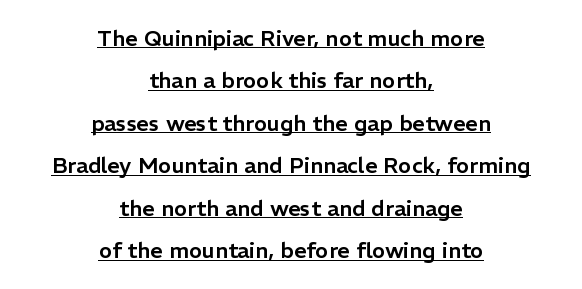
Each new line begins a long way beneath the previous one. The letters sit at their default tracking, neither squeezed nor spread. The lines in this sample share a center point and differ in where they start and stop. Underline: present. The lettering holds an erect, upright posture throughout.
